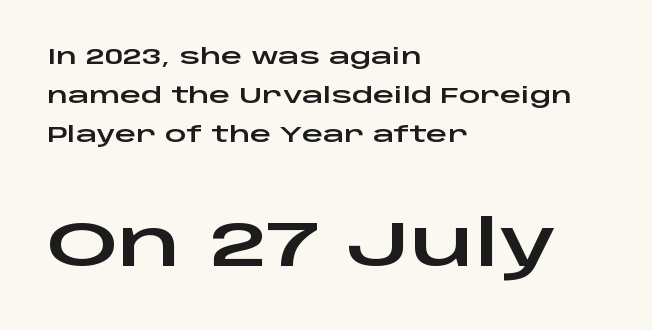
Q: Is the text italic (slanted)? A: No, it is upright.
Q: Is the typeface a serif or a sans-serif typeface? A: Sans-serif.
Q: Is the text underlined? A: No.
Q: How is the paragraph aligned? A: Left-aligned.
Q: Is the spacing between letters normal or unusually wide? A: Normal.
Q: Which block of text is set in a larger size, the first (top) or the second (bottom)? A: The second (bottom) one.
Q: Width (condensed, normal, or wide)? A: Wide.
Q: Stroke contrast? A: Low.
Q: x-height? A: Large.
Q: Monospaced? A: No.
